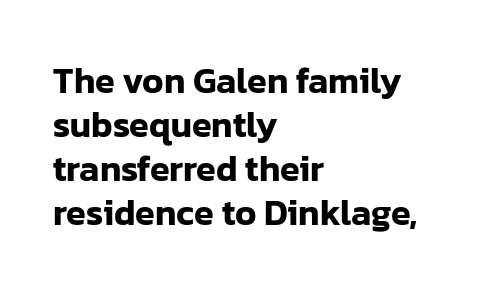
{"serif": "no", "italic": "no", "width": "normal", "stroke_contrast": "low", "x_height": "medium", "monospaced": "no", "underline": "no", "align": "left", "line_spacing_ratio": 1.22, "letter_spacing": "normal", "letter_spacing_em": 0.0, "glyph_px": 36}
